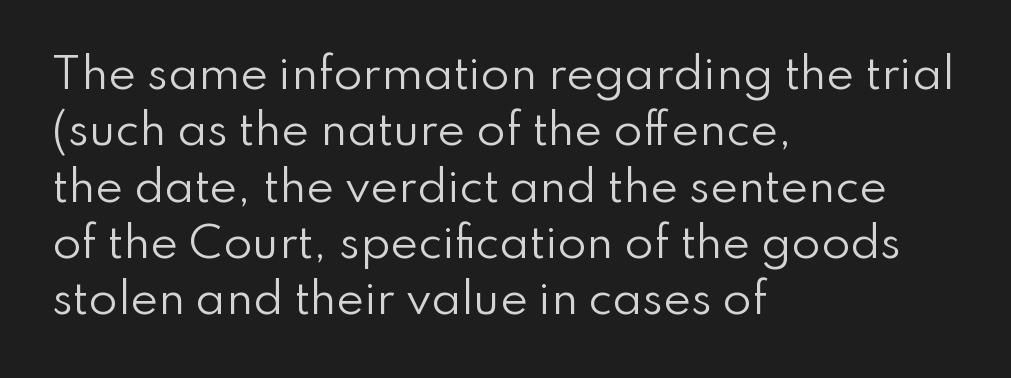
The image shows 42 px regular-weight sans-serif type, upright; set left-aligned, normal line spacing (1.34x), normal letter spacing, not underlined; low stroke contrast and a small x-height.
